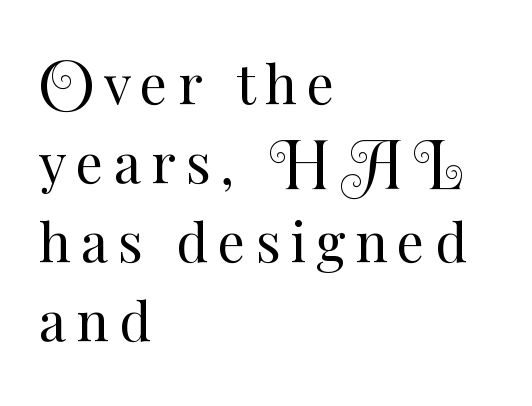
The image shows 54 px regular-weight type, upright; set left-aligned, normal line spacing (1.46x), not underlined; medium stroke contrast and a small x-height.
